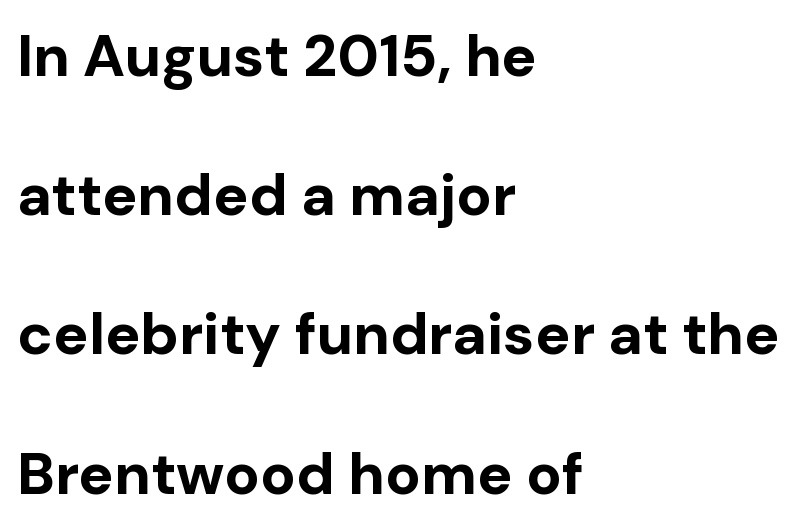
This rendering leaves character spacing at its baseline value. Left-aligned paragraph, ragged on the right. Does the weight exceed regular? Yes, all the way to bold. A typesetter would call this proportional, since set widths differ per character.
